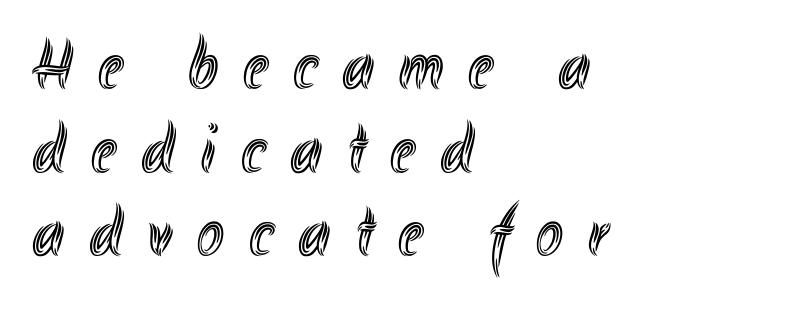
The image shows 72 px condensed type; set left-aligned, line spacing 1.16x, unusually wide letter spacing (+0.35 em), not underlined; a small x-height.
